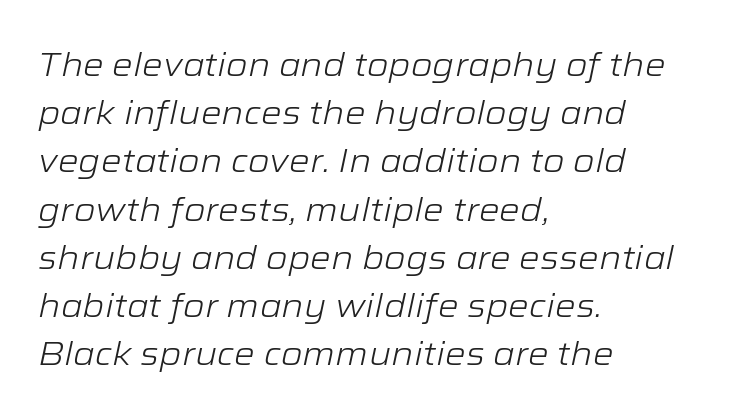
The image shows 33 px light, wide type, italic (leaning right); set left-aligned, normal line spacing (1.46x), normal letter spacing, not underlined; low stroke contrast and a medium x-height.
